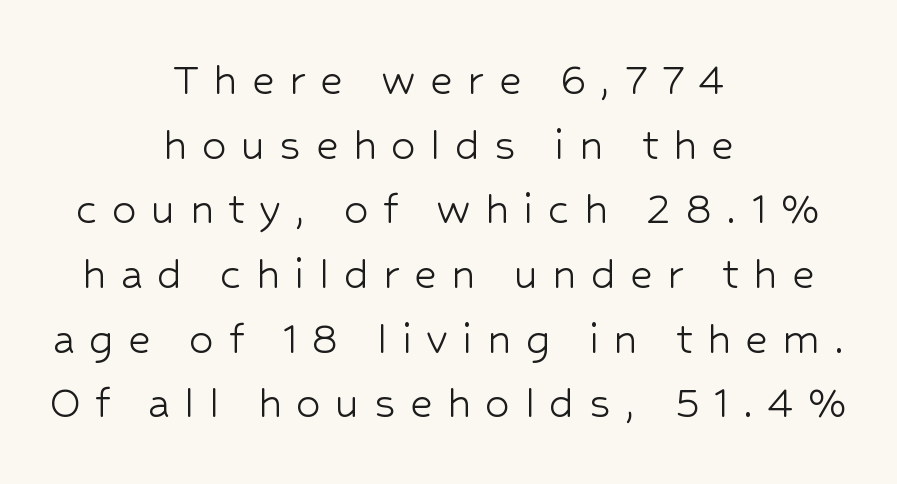
{"serif": "no", "italic": "no", "bold": "no", "weight": "light", "width": "normal", "stroke_contrast": "low", "x_height": "medium", "monospaced": "no", "underline": "no", "align": "center", "line_spacing": "normal", "line_spacing_ratio": 1.32, "letter_spacing": "wide", "letter_spacing_em": 0.29, "glyph_px": 49}
